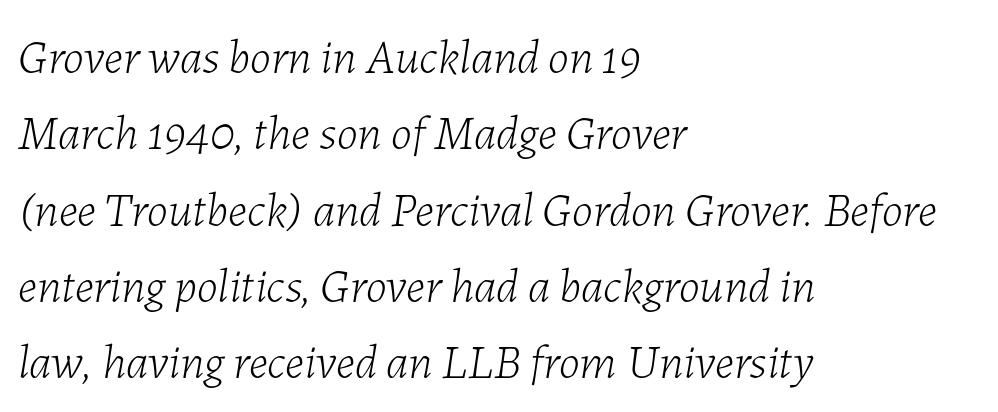
Q: Is the text bold? A: No.
Q: Is the text italic (slanted)? A: Yes, it leans right by about 7 degrees.
Q: Is the text underlined? A: No.
Q: How is the paragraph aligned? A: Left-aligned.
Q: Is the spacing between letters normal or unusually wide? A: Normal.
Q: Is the spacing between lines tight, normal or loose? A: Normal.
Q: Width (condensed, normal, or wide)? A: Normal.
Q: Stroke contrast? A: Low.
Q: x-height? A: Medium.
Q: Monospaced? A: No.
